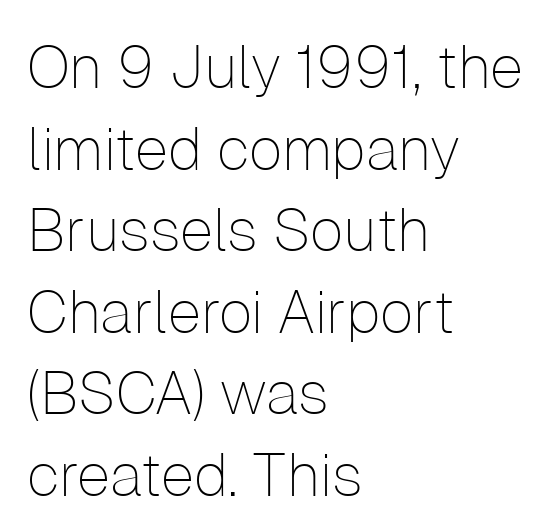
The image shows 60 px thin sans-serif type, upright; set left-aligned, normal line spacing (1.36x), normal letter spacing, not underlined; low stroke contrast and a medium x-height.
